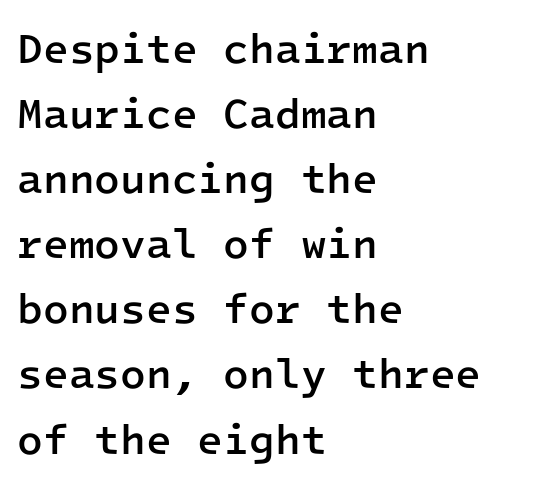
Q: Is the text bold? A: Semi-bold.
Q: Is the text italic (slanted)? A: No, it is upright.
Q: Is the typeface a serif or a sans-serif typeface? A: Sans-serif.
Q: Is the text underlined? A: No.
Q: How is the paragraph aligned? A: Left-aligned.
Q: Is the spacing between letters normal or unusually wide? A: Normal.
Q: Is the spacing between lines tight, normal or loose? A: Normal.
Q: Width (condensed, normal, or wide)? A: Normal.
Q: Stroke contrast? A: Low.
Q: x-height? A: Medium.
Q: Monospaced? A: Yes.
